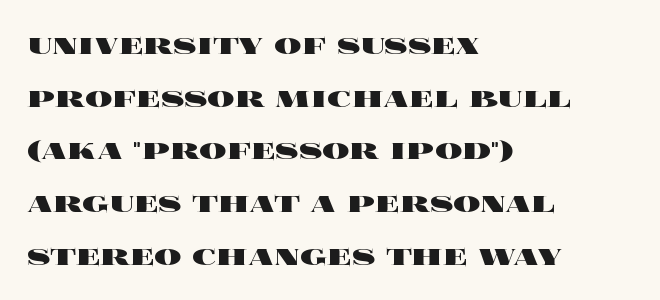
The image shows 34 px heavy, wide type, upright; set left-aligned, normal line spacing (1.55x), normal letter spacing, not underlined; a large x-height.
